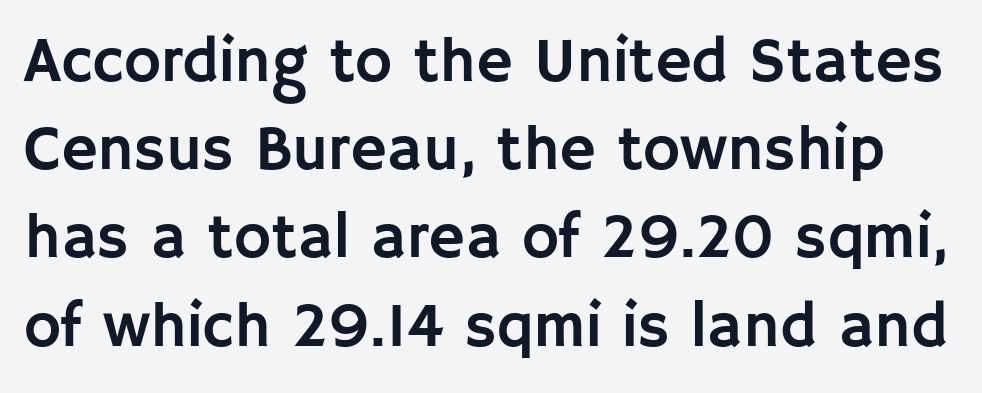
{"serif": "no", "italic": "no", "width": "normal", "stroke_contrast": "low", "x_height": "large", "monospaced": "no", "underline": "no", "line_spacing": "normal", "line_spacing_ratio": 1.4, "letter_spacing": "normal", "letter_spacing_em": 0.0, "glyph_px": 63}
